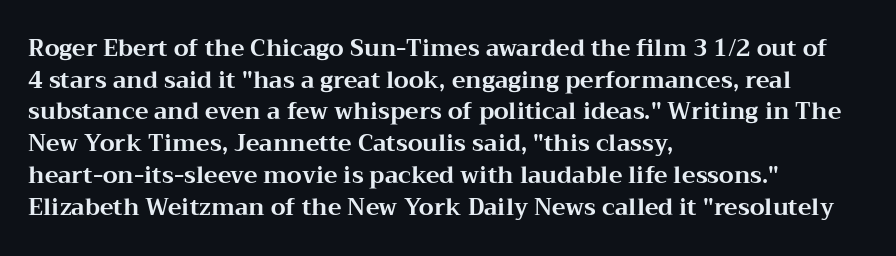
{"italic": "no", "bold": "yes", "underline": "no", "align": "left", "line_spacing": "normal", "line_spacing_ratio": 1.38, "letter_spacing": "normal", "letter_spacing_em": 0.0, "glyph_px": 23}
